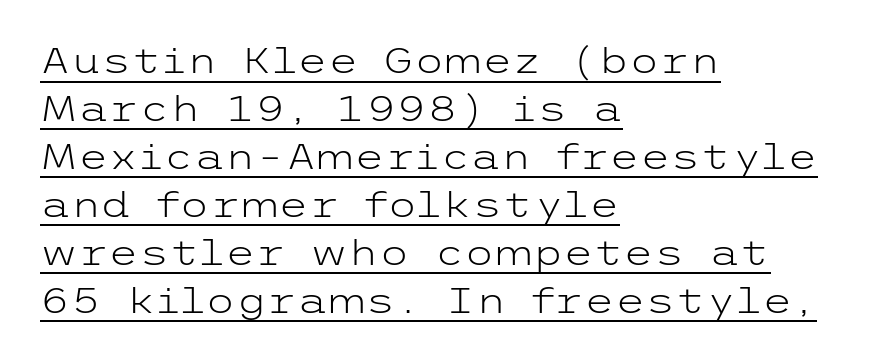
Q: Is the text bold? A: No.
Q: Is the text italic (slanted)? A: No, it is upright.
Q: Is the typeface a serif or a sans-serif typeface? A: Sans-serif.
Q: Is the text underlined? A: Yes.
Q: How is the paragraph aligned? A: Left-aligned.
Q: Is the spacing between letters normal or unusually wide? A: Normal.
Q: Is the spacing between lines tight, normal or loose? A: Normal.
Q: Width (condensed, normal, or wide)? A: Wide.
Q: Stroke contrast? A: Low.
Q: x-height? A: Medium.
